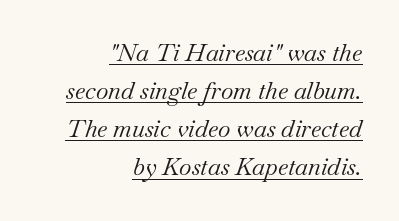
The image shows 24 px text type, italic (leaning right); set right-aligned, normal line spacing (1.59x), normal letter spacing, underlined.
